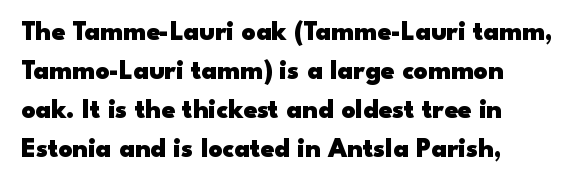
Q: Is the text bold? A: Yes.
Q: Is the text italic (slanted)? A: No, it is upright.
Q: Is the text underlined? A: No.
Q: Is the spacing between letters normal or unusually wide? A: Normal.
Q: Is the spacing between lines tight, normal or loose? A: Normal.
